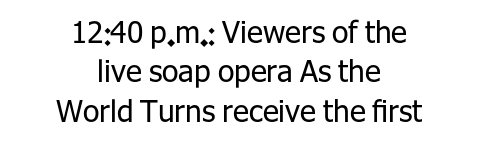
The image shows 30 px regular-weight sans-serif type, upright; set centered, normal line spacing (1.31x), normal letter spacing, not underlined; low stroke contrast and a medium x-height.
